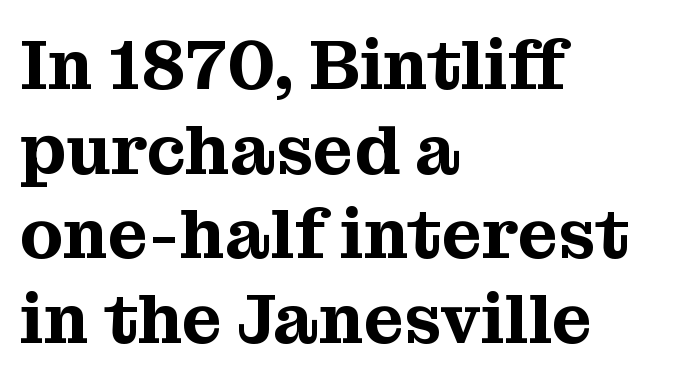
The image shows 70 px serif type, upright; set left-aligned, line spacing 1.21x, normal letter spacing, not underlined; medium stroke contrast and a medium x-height.
